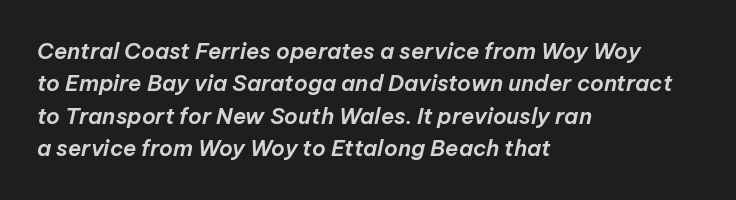
{"italic": "yes", "lean": "right", "slant_degrees": 12, "underline": "no", "align": "left", "line_spacing": "normal", "line_spacing_ratio": 1.47, "letter_spacing": "normal", "letter_spacing_em": 0.0, "glyph_px": 22}
